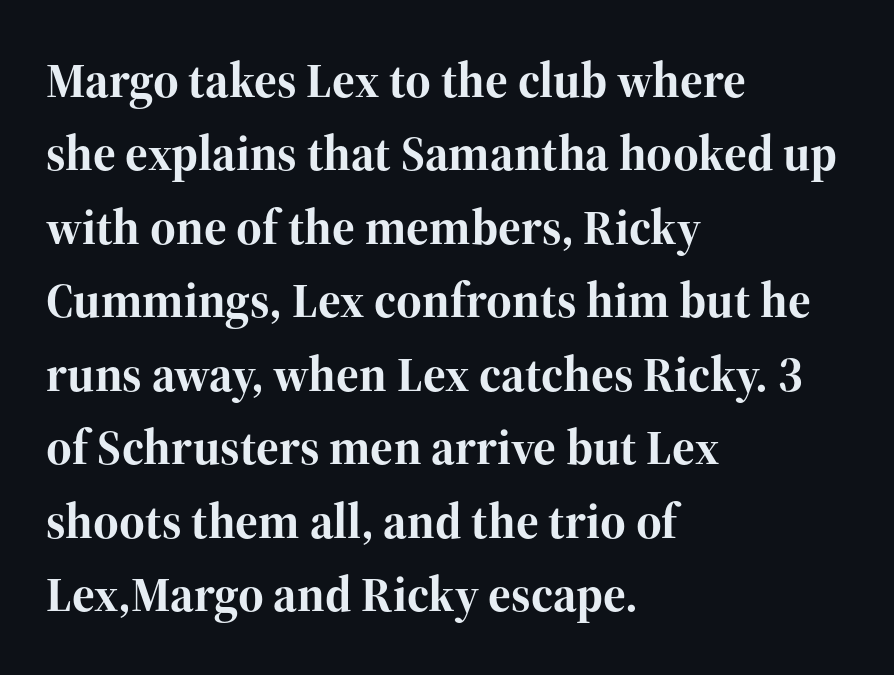
Little horizontal feet cap the strokes, marking this as serif type. Ascenders rise straight up at ninety degrees. The passage shown is emphatically bold. Decoration check: the copy has no underline.
